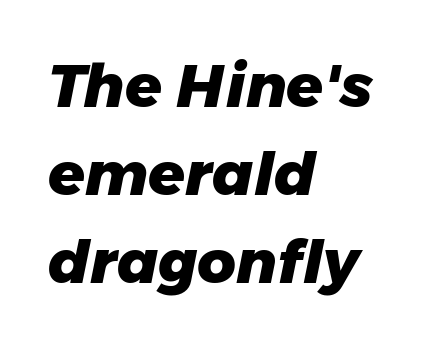
Each glyph is drawn with heavy, bold strokes. A bare baseline throughout the passage. When letters slant like this, we call the style italic. Whoever set this chose a conventional vertical rhythm.
